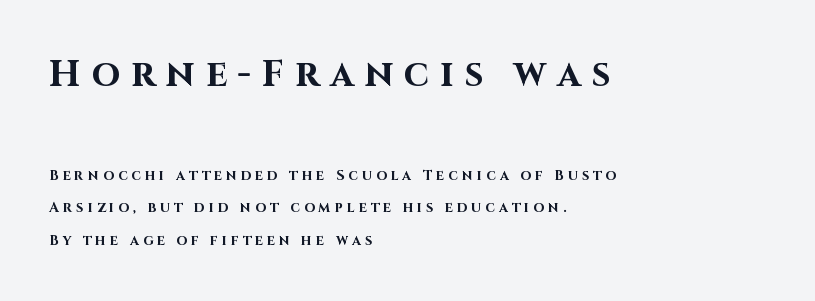
{"serif": "no", "italic": "no", "bold": "yes", "weight": "bold", "width": "normal", "stroke_contrast": "high", "x_height": "large", "monospaced": "no", "underline": "no", "align": "left", "line_spacing": "loose", "line_spacing_ratio": 2.35, "letter_spacing": "wide", "letter_spacing_em": 0.29, "larger_block": "first", "size_ratio": 2.64, "glyph_px": 37}
